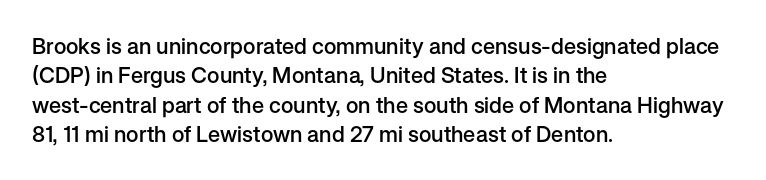
The image shows 22 px text type, upright; set left-aligned, normal line spacing (1.33x), normal letter spacing, not underlined.
